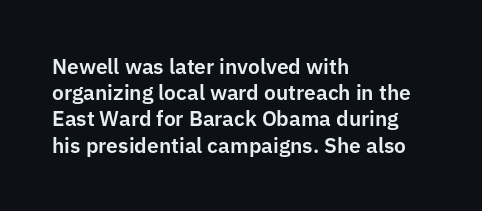
{"italic": "no", "underline": "no", "align": "left", "line_spacing": "normal", "line_spacing_ratio": 1.25, "letter_spacing": "normal", "letter_spacing_em": 0.0, "glyph_px": 21}
